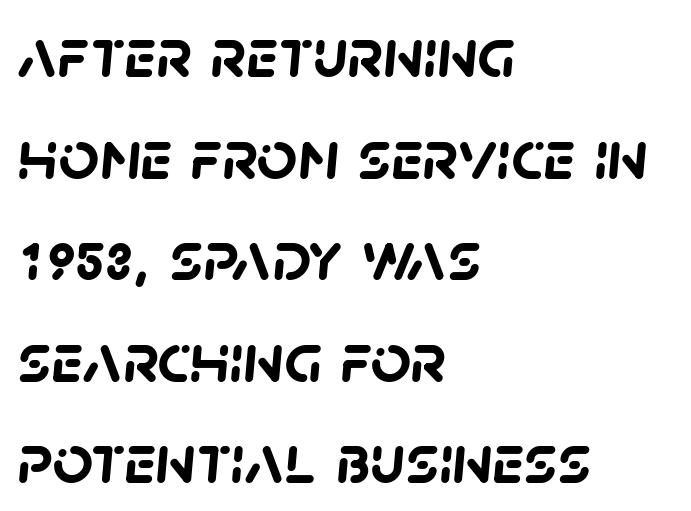
{"serif": "no", "bold": "yes", "weight": "semibold", "width": "normal", "stroke_contrast": "low", "x_height": "large", "monospaced": "no", "underline": "no", "align": "left", "line_spacing": "normal", "line_spacing_ratio": 1.43, "letter_spacing": "normal", "letter_spacing_em": 0.0, "glyph_px": 71}
